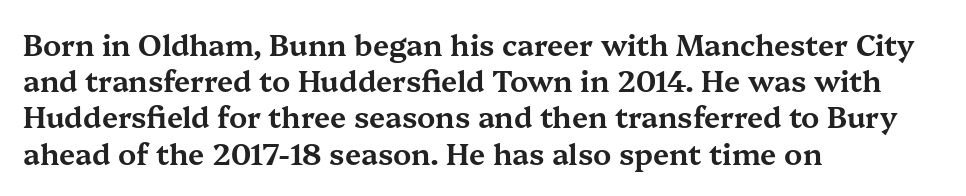
Q: Is the text italic (slanted)? A: No, it is upright.
Q: Is the typeface a serif or a sans-serif typeface? A: Serif.
Q: Is the text underlined? A: No.
Q: How is the paragraph aligned? A: Left-aligned.
Q: Is the spacing between letters normal or unusually wide? A: Normal.
Q: Is the spacing between lines tight, normal or loose? A: Normal.
Q: Width (condensed, normal, or wide)? A: Wide.
Q: Stroke contrast? A: Medium.
Q: x-height? A: Medium.
Q: Monospaced? A: No.
